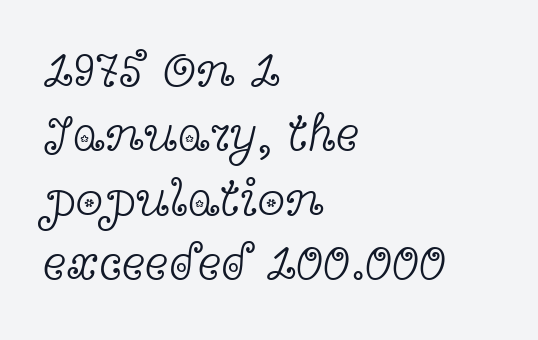
{"serif": "yes", "italic": "no", "bold": "no", "weight": "light", "width": "wide", "x_height": "medium", "monospaced": "no", "underline": "no", "align": "left", "line_spacing": "normal", "line_spacing_ratio": 1.29, "letter_spacing": "normal", "letter_spacing_em": 0.0, "glyph_px": 50}
